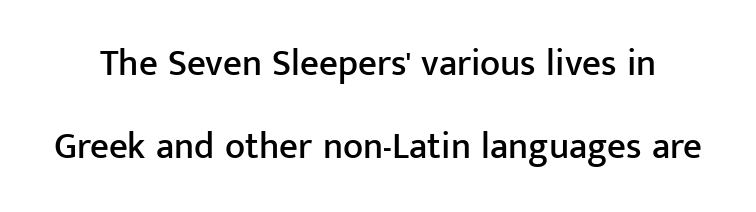
The image shows 37 px sans-serif type, upright; set loose line spacing (2.25x), normal letter spacing, not underlined; low stroke contrast and a medium x-height.
